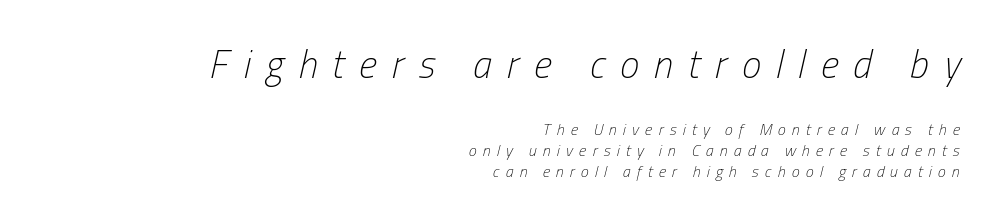
Q: Is the text bold? A: No.
Q: Is the text italic (slanted)? A: Yes, it leans right by about 13 degrees.
Q: Is the text underlined? A: No.
Q: How is the paragraph aligned? A: Right-aligned.
Q: Is the spacing between letters normal or unusually wide? A: Unusually wide.
Q: Is the spacing between lines tight, normal or loose? A: Normal.
Q: Which block of text is set in a larger size, the first (top) or the second (bottom)? A: The first (top) one.
Q: Width (condensed, normal, or wide)? A: Condensed.
Q: Stroke contrast? A: Low.
Q: x-height? A: Medium.
Q: Monospaced? A: No.
